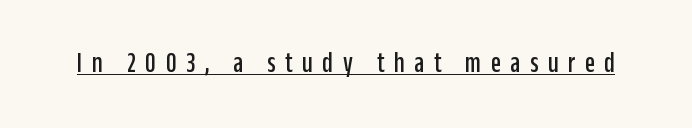
The image shows 29 px condensed sans-serif type, upright; set unusually wide letter spacing (+0.33 em), underlined; low stroke contrast and a large x-height.
